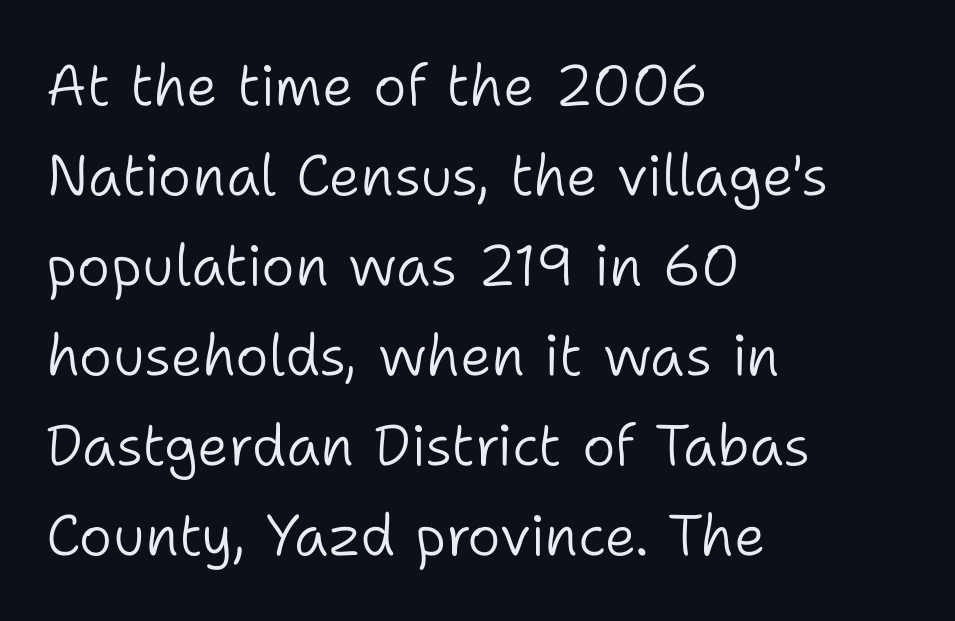
A student would call this left alignment; a typographer would say flush left, rag right. The rendering uses natural spacing where letterforms have individual widths. Stem width sits at or under what a default text font uses. One glance says typical: line gaps are just what's usual.
